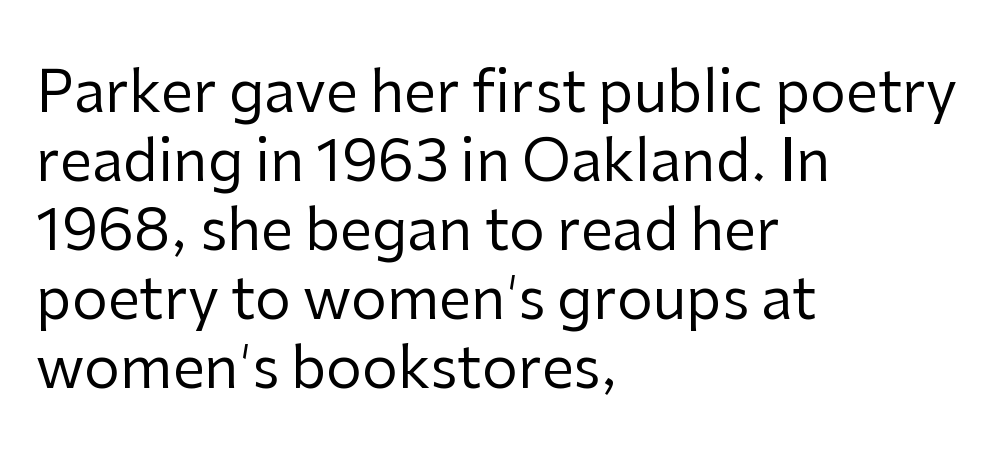
The image shows 57 px regular-weight sans-serif type, upright; set left-aligned, line spacing 1.21x, normal letter spacing, not underlined; low stroke contrast and a medium x-height.
